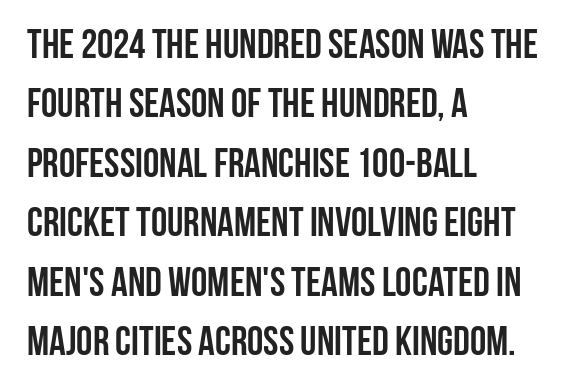
Caption: multi-line text, flush left, ragged right. A typesetter would call this leading conventional body-copy spacing. Serifs: no, the terminals of the letterforms are clean. Inter-character spacing is left at the font's built-in metrics. Honestly, there is no underline to notice here at all.
